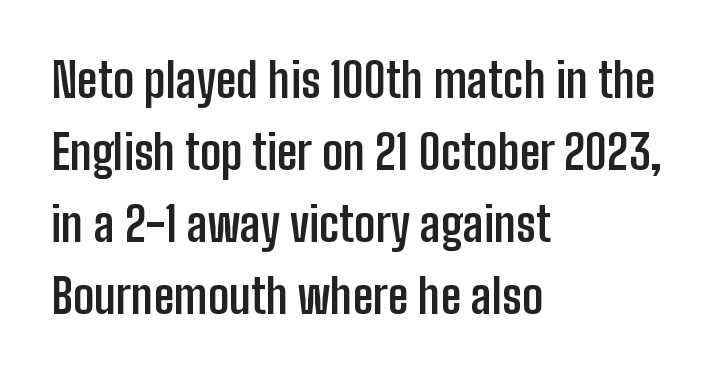
Each new line begins a customary step beneath the previous one. On the weight axis this lands at bold, roughly 700. Regarding serifs, this sample does without them. Check the space under the baseline: it is left empty. Here the designer chose a conventional face with non-uniform glyph widths.
